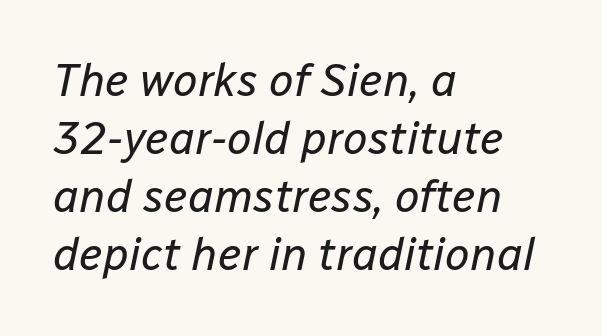
Q: Is the text bold? A: No.
Q: Is the text italic (slanted)? A: Yes, it leans right by about 12 degrees.
Q: Is the text underlined? A: No.
Q: How is the paragraph aligned? A: Left-aligned.
Q: Is the spacing between letters normal or unusually wide? A: Normal.
Q: Is the spacing between lines tight, normal or loose? A: Normal.
Q: Width (condensed, normal, or wide)? A: Normal.
Q: Stroke contrast? A: Low.
Q: x-height? A: Medium.
Q: Monospaced? A: No.
